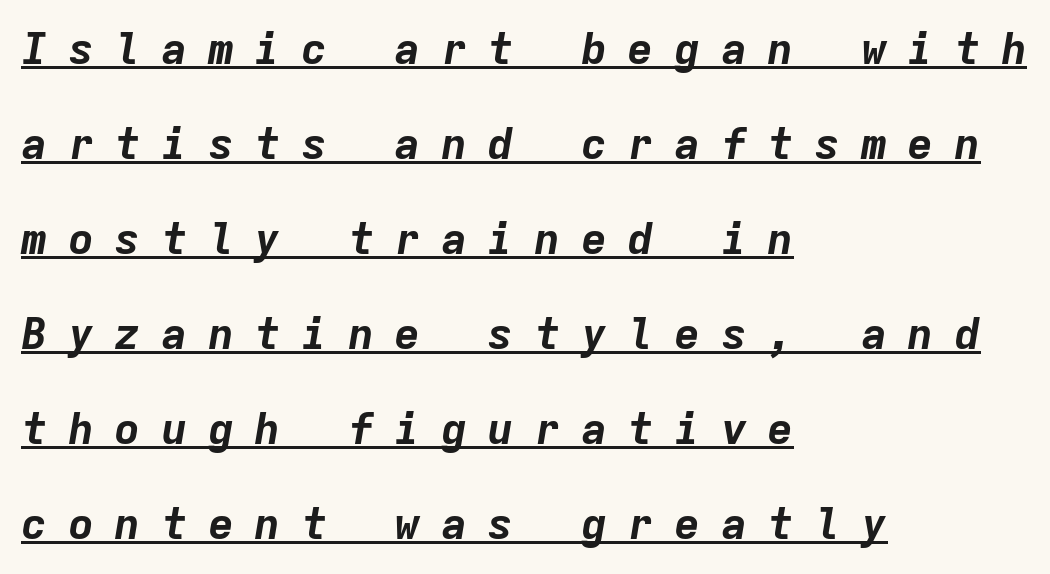
In terms of letterspacing, this is a distinctly airy, spread setting. The passage shown is underscored from start to finish. It's the slanting kind of type. These lines are set flush left with a ragged right edge. A typesetter would call this monospace, since all characters share one set width.
